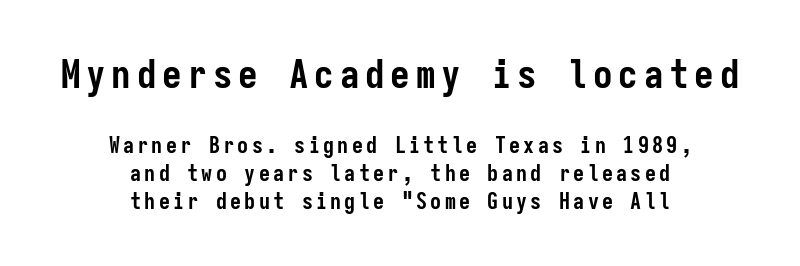
{"serif": "no", "italic": "no", "bold": "yes", "weight": "semibold", "width": "condensed", "stroke_contrast": "low", "x_height": "medium", "monospaced": "yes", "underline": "no", "align": "center", "line_spacing": "normal", "line_spacing_ratio": 1.27, "larger_block": "first", "size_ratio": 1.77, "glyph_px": 39}
